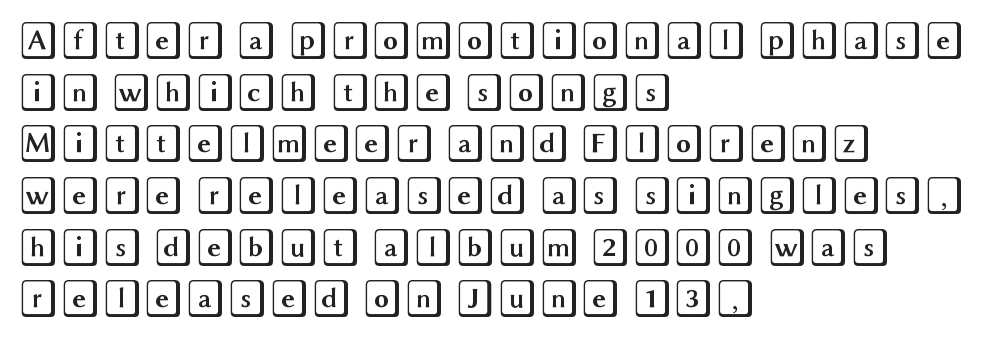
Q: Is the text italic (slanted)? A: No, it is upright.
Q: Is the text underlined? A: No.
Q: How is the paragraph aligned? A: Left-aligned.
Q: Is the spacing between letters normal or unusually wide? A: Normal.
Q: Is the spacing between lines tight, normal or loose? A: Normal.
Q: Width (condensed, normal, or wide)? A: Wide.
Q: x-height? A: Large.
